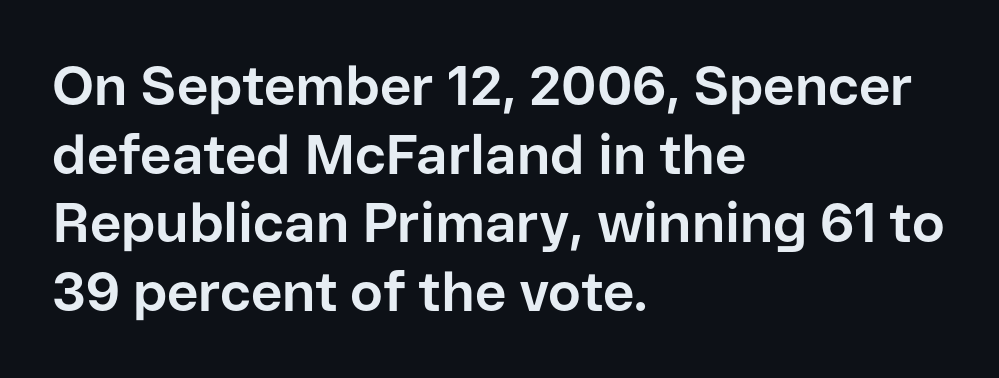
Style check: upright. You can tell from the bare stems that sans-serif type was used. Short and long lines alike share a common starting point at left. Line spacing here is normal. This sample uses plain, unmodified letter spacing.
